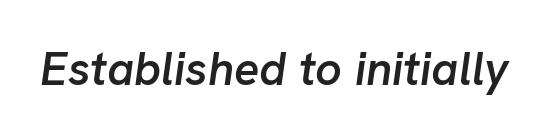
A typesetter would mark this as italic. Look at the tracking — it's just the regular setting, nothing added. This sample has the flowing, uneven cadence of proportional lettering. The passage shown is semibold, sitting just below true bold. The space beneath each line is pristine and unruled.
